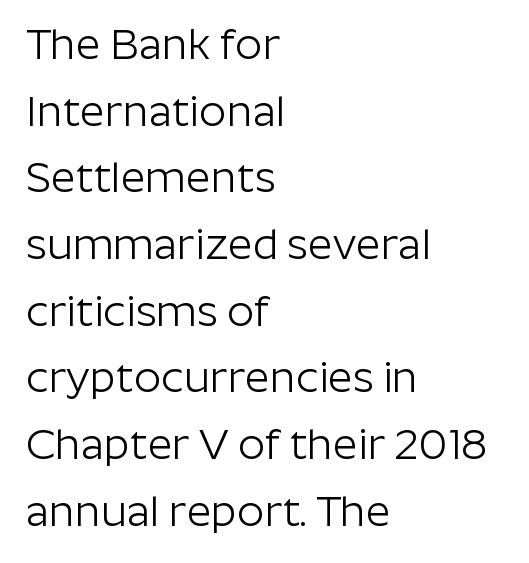
The image shows 43 px light sans-serif type, upright; set left-aligned, normal line spacing (1.55x), normal letter spacing, not underlined; low stroke contrast and a medium x-height.
